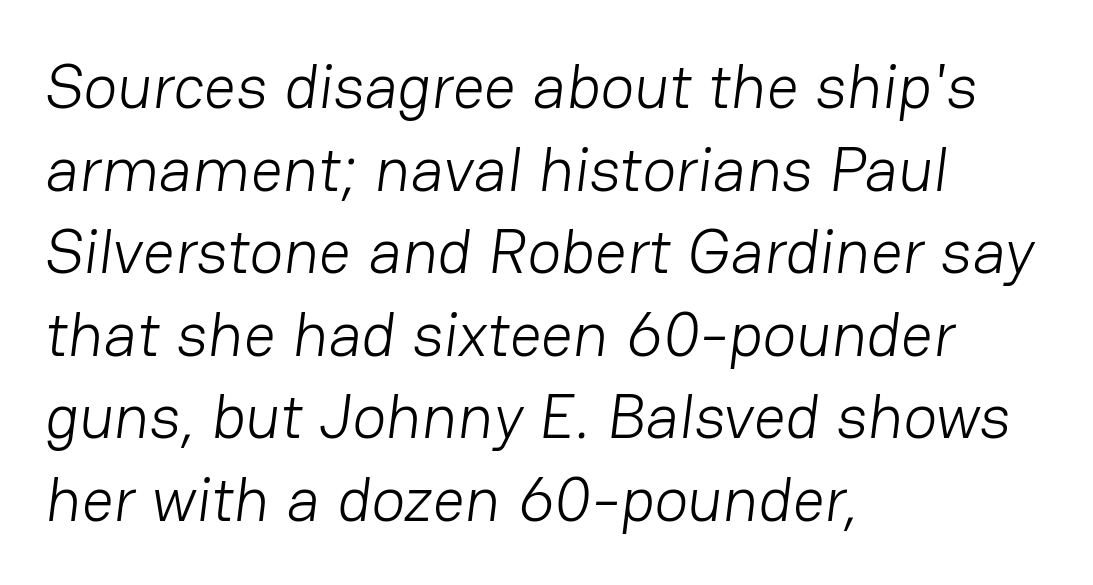
Q: Is the text bold? A: No.
Q: Is the typeface a serif or a sans-serif typeface? A: Sans-serif.
Q: Is the text underlined? A: No.
Q: How is the paragraph aligned? A: Left-aligned.
Q: Is the spacing between letters normal or unusually wide? A: Normal.
Q: Is the spacing between lines tight, normal or loose? A: Normal.
Q: Width (condensed, normal, or wide)? A: Normal.
Q: Stroke contrast? A: Low.
Q: x-height? A: Medium.
Q: Monospaced? A: No.
